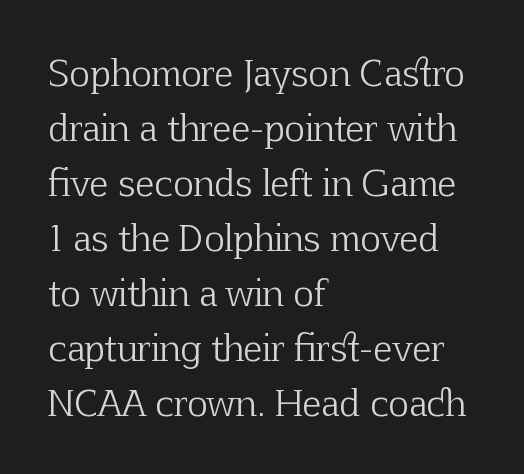
The image shows 35 px light serif type, upright; set left-aligned, normal line spacing (1.57x), normal letter spacing, not underlined; low stroke contrast and a medium x-height.
